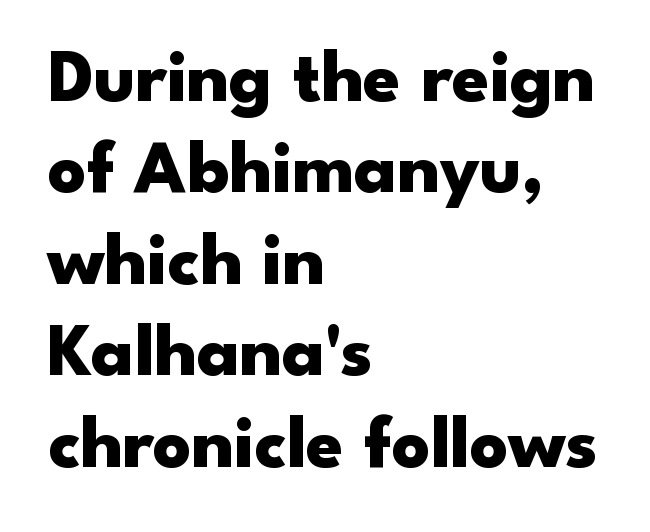
The image shows 75 px heavy, wide sans-serif type, upright; set left-aligned, line spacing 1.22x, normal letter spacing, not underlined; low stroke contrast and a small x-height.
